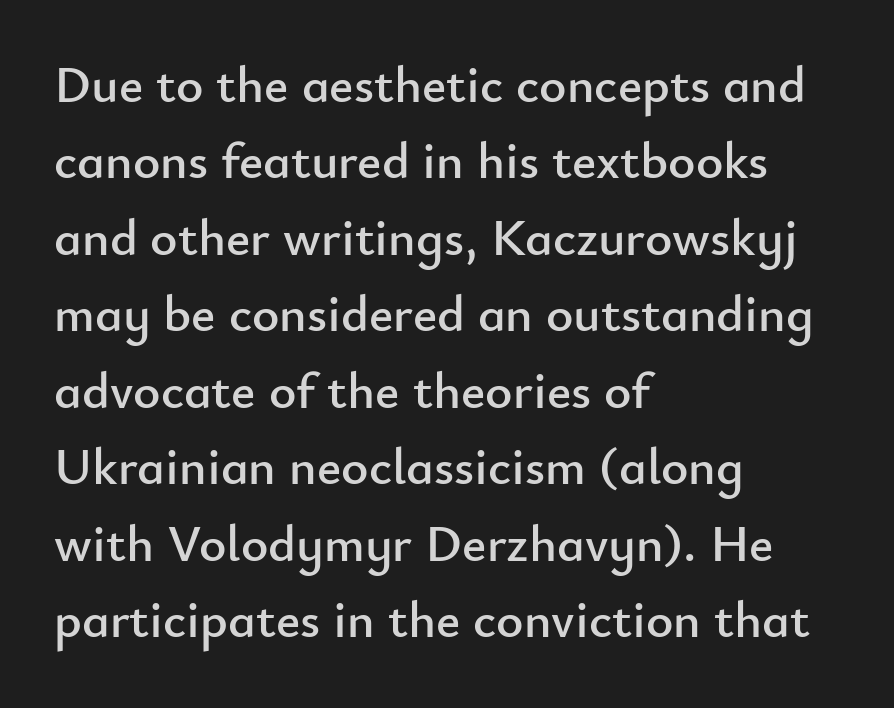
Q: Is the text italic (slanted)? A: No, it is upright.
Q: Is the typeface a serif or a sans-serif typeface? A: Sans-serif.
Q: Is the text underlined? A: No.
Q: How is the paragraph aligned? A: Left-aligned.
Q: Is the spacing between letters normal or unusually wide? A: Normal.
Q: Is the spacing between lines tight, normal or loose? A: Normal.
Q: Width (condensed, normal, or wide)? A: Normal.
Q: Stroke contrast? A: Low.
Q: x-height? A: Small.
Q: Monospaced? A: No.
